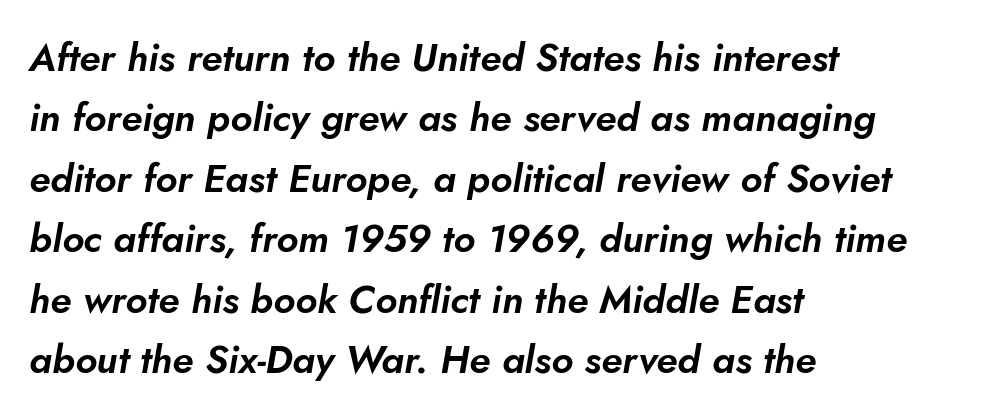
Alignment: flush left. Honestly, there is no underline to notice here at all. Spacing verdict: proportional, widths tailored to each character. Does the lettering tilt? It does — this is italic.
